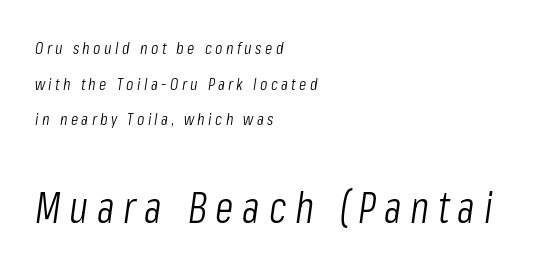
The image shows 43 px light, condensed type, italic (leaning right); set left-aligned, loose line spacing (2.09x), unusually wide letter spacing (+0.2 em), not underlined; the second (bottom) block is 2.53x larger; low stroke contrast and a medium x-height.
